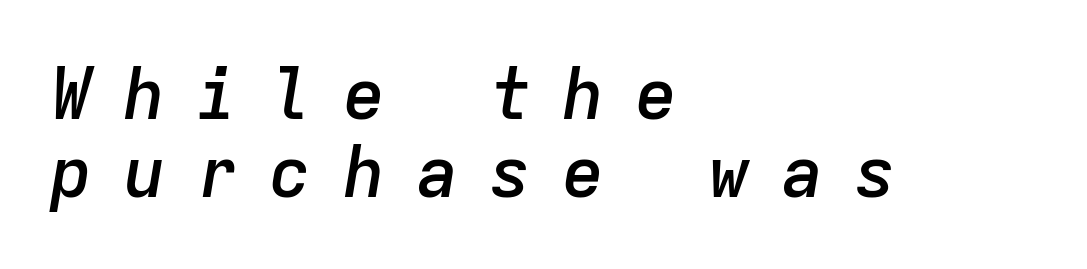
{"italic": "yes", "lean": "right", "slant_degrees": 9, "bold": "semi", "weight": "semibold", "width": "normal", "stroke_contrast": "low", "x_height": "medium", "monospaced": "yes", "underline": "no", "align": "left", "line_spacing": "tight", "line_spacing_ratio": 1.1, "letter_spacing": "wide", "letter_spacing_em": 0.43, "glyph_px": 71}
